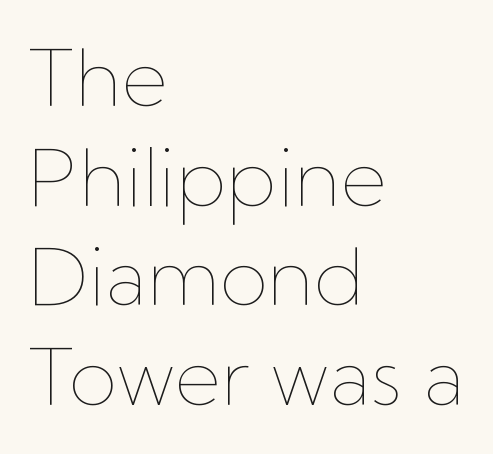
Q: Is the text bold? A: No.
Q: Is the text italic (slanted)? A: No, it is upright.
Q: Is the text underlined? A: No.
Q: How is the paragraph aligned? A: Left-aligned.
Q: Is the spacing between letters normal or unusually wide? A: Normal.
Q: Is the spacing between lines tight, normal or loose? A: Normal.
Q: Width (condensed, normal, or wide)? A: Normal.
Q: Stroke contrast? A: Low.
Q: x-height? A: Medium.
Q: Monospaced? A: No.
